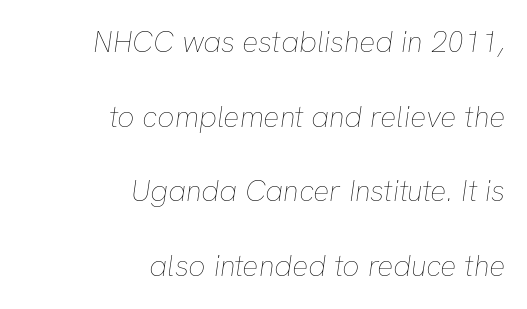
Think standard paragraph weight, or any step lighter than that. Style check: oblique. The line texture is even and compact thanks to regular tracking. Where is the straight margin? On the right.
